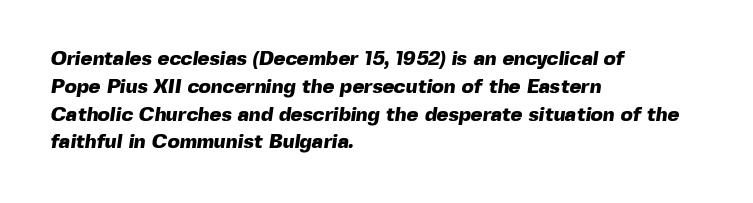
Does the copy run flush right? No — it runs flush left. Descenders hang freely into open space. The passage shown is emphatically bold. Whoever set this chose a conventional vertical rhythm.
